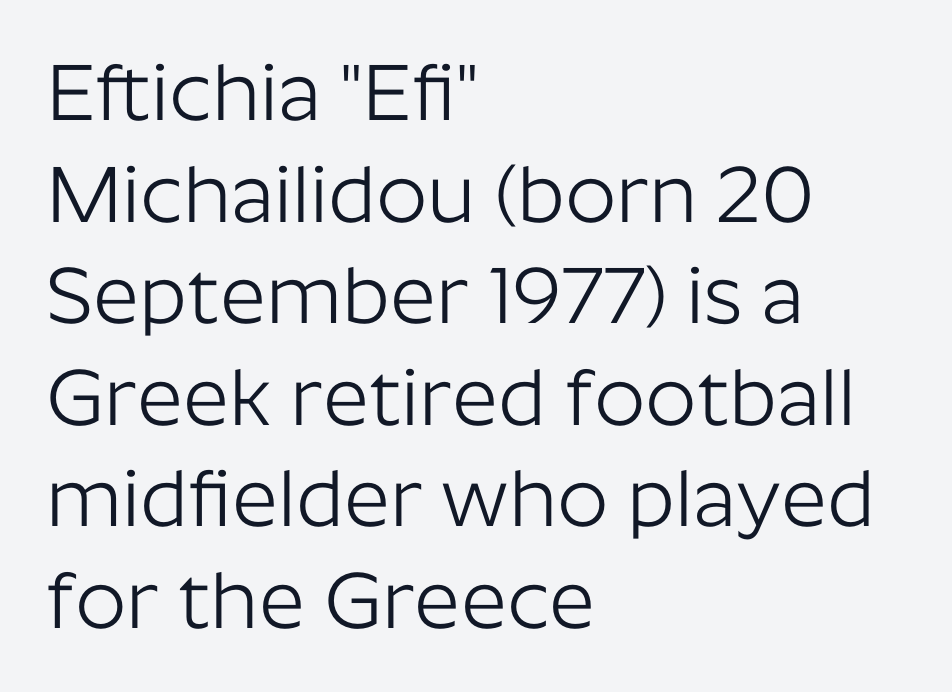
The image shows 80 px light sans-serif type, upright; set left-aligned, normal line spacing (1.27x), normal letter spacing, not underlined; low stroke contrast and a medium x-height.
